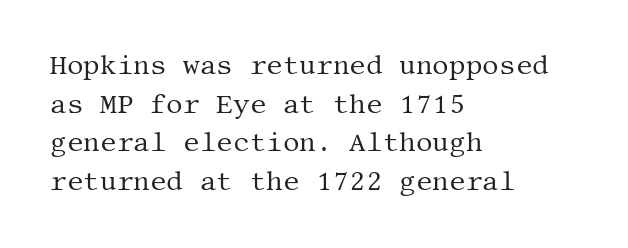
Q: Is the text bold? A: No.
Q: Is the text italic (slanted)? A: No, it is upright.
Q: Is the text underlined? A: No.
Q: How is the paragraph aligned? A: Left-aligned.
Q: Is the spacing between letters normal or unusually wide? A: Normal.
Q: Is the spacing between lines tight, normal or loose? A: Normal.
